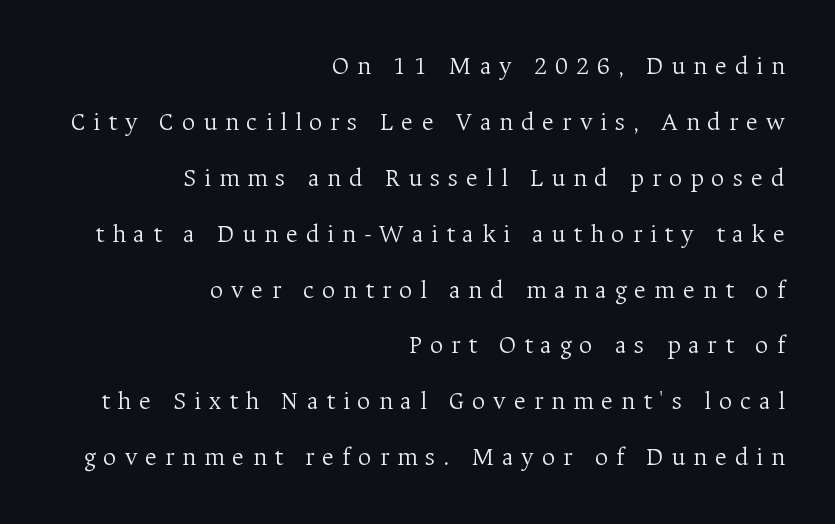
Ascenders rise straight up at ninety degrees. The text block is weighted toward the right margin, trailing off unevenly leftward. Vertical spacing — loose. A bare baseline throughout the passage.
